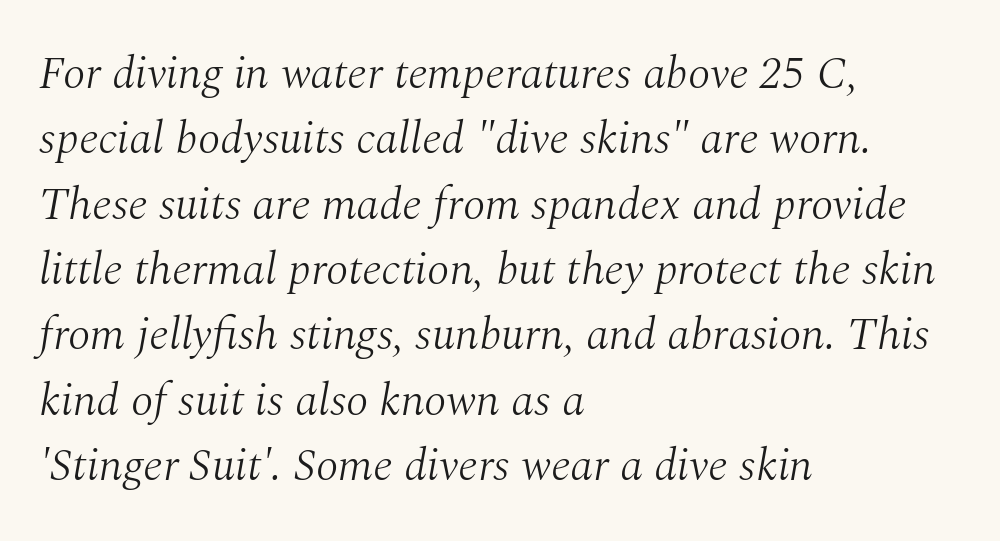
{"serif": "yes", "italic": "yes", "lean": "right", "slant_degrees": 10, "bold": "no", "weight": "light", "width": "normal", "stroke_contrast": "medium", "x_height": "medium", "monospaced": "no", "underline": "no", "align": "left", "line_spacing": "normal", "line_spacing_ratio": 1.42, "letter_spacing": "normal", "letter_spacing_em": 0.0, "glyph_px": 46}
